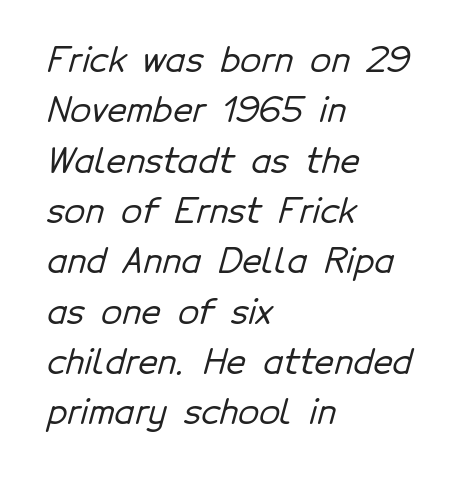
The image shows 34 px sans-serif type; set left-aligned, normal line spacing (1.48x), normal letter spacing, not underlined; low stroke contrast and a medium x-height.
